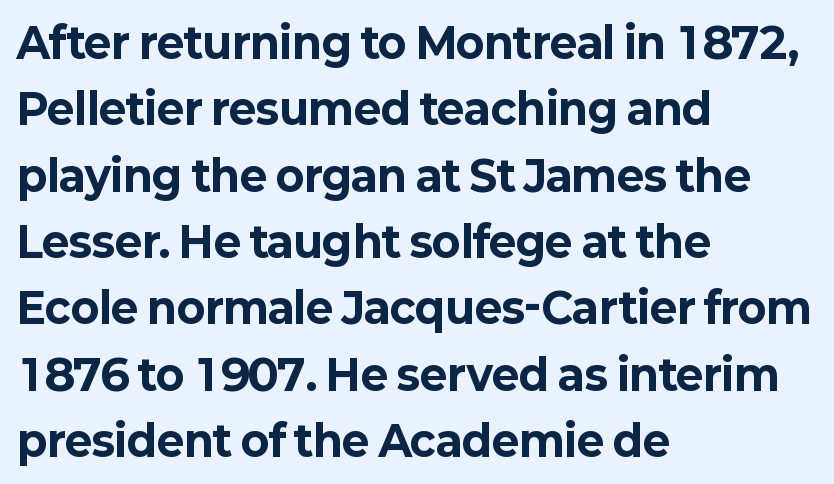
Q: Is the text bold? A: Yes.
Q: Is the text italic (slanted)? A: No, it is upright.
Q: Is the typeface a serif or a sans-serif typeface? A: Sans-serif.
Q: Is the text underlined? A: No.
Q: How is the paragraph aligned? A: Left-aligned.
Q: Is the spacing between letters normal or unusually wide? A: Normal.
Q: Is the spacing between lines tight, normal or loose? A: Normal.
Q: Width (condensed, normal, or wide)? A: Normal.
Q: Stroke contrast? A: Low.
Q: x-height? A: Medium.
Q: Monospaced? A: No.
